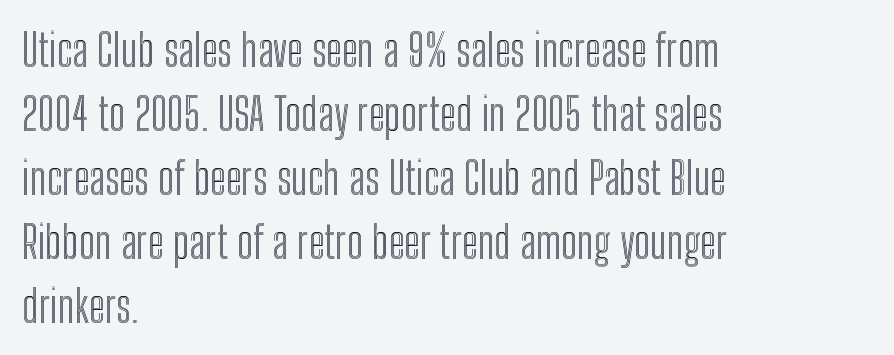
{"italic": "no", "width": "condensed", "x_height": "medium", "monospaced": "no", "underline": "no", "align": "left", "line_spacing": "normal", "line_spacing_ratio": 1.42, "letter_spacing": "normal", "letter_spacing_em": 0.0, "glyph_px": 45}
